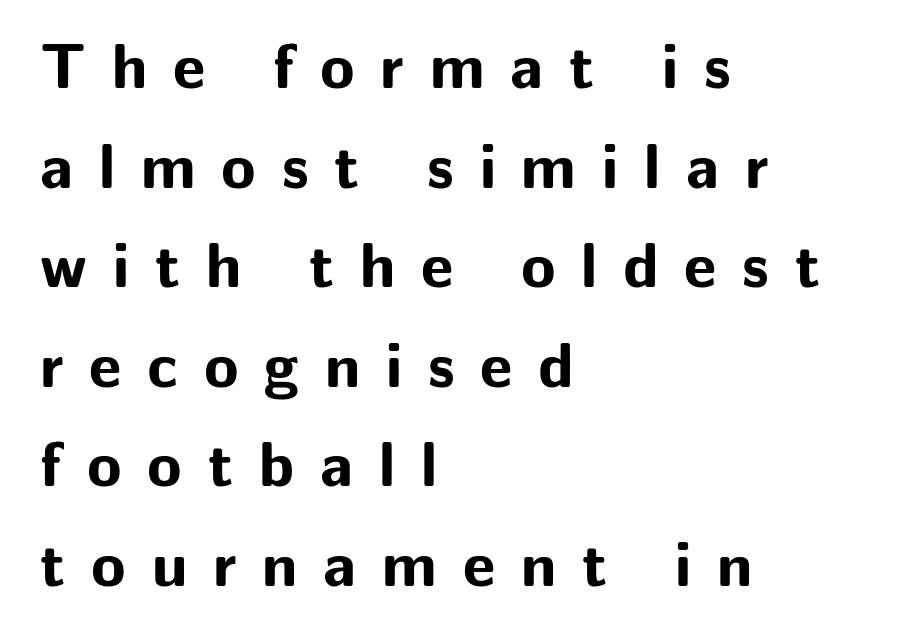
The image shows 63 px bold sans-serif type, upright; set left-aligned, normal line spacing (1.58x), unusually wide letter spacing (+0.41 em), not underlined; low stroke contrast and a medium x-height.
